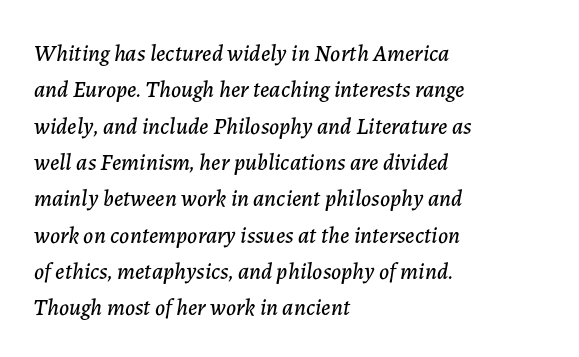
Q: Is the text italic (slanted)? A: Yes, it leans right by about 7 degrees.
Q: Is the text underlined? A: No.
Q: How is the paragraph aligned? A: Left-aligned.
Q: Is the spacing between letters normal or unusually wide? A: Normal.
Q: Is the spacing between lines tight, normal or loose? A: Normal.
